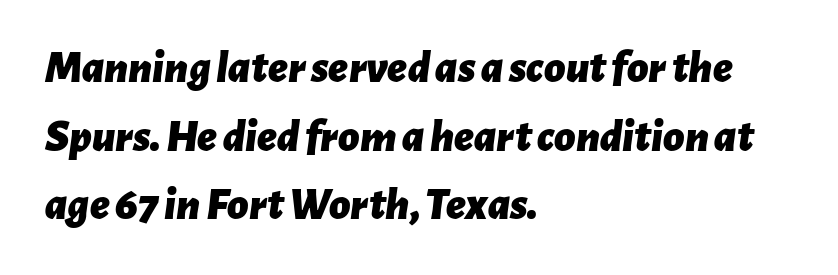
The image shows 46 px bold type, italic (leaning right); set left-aligned, normal line spacing (1.49x), normal letter spacing, not underlined; low stroke contrast and a medium x-height.
